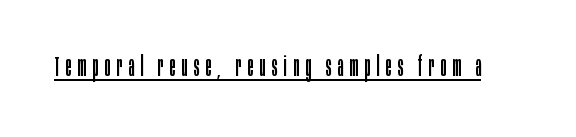
{"italic": "no", "bold": "no", "underline": "yes", "letter_spacing": "wide", "letter_spacing_em": 0.23, "glyph_px": 27}
